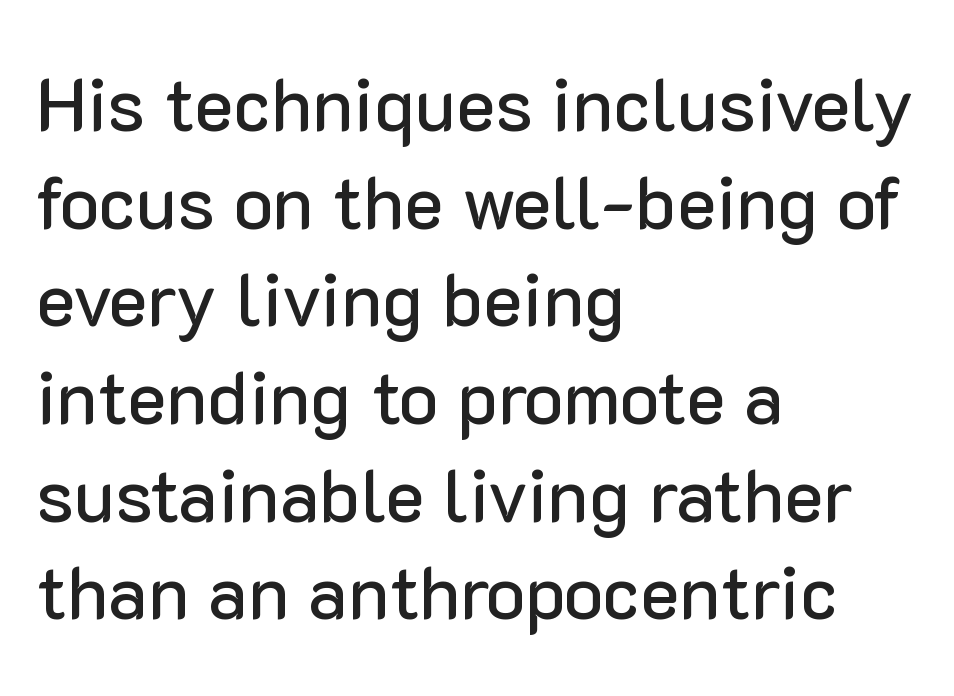
The image shows 74 px sans-serif type, upright; set left-aligned, normal line spacing (1.32x), normal letter spacing, not underlined; low stroke contrast and a medium x-height.
